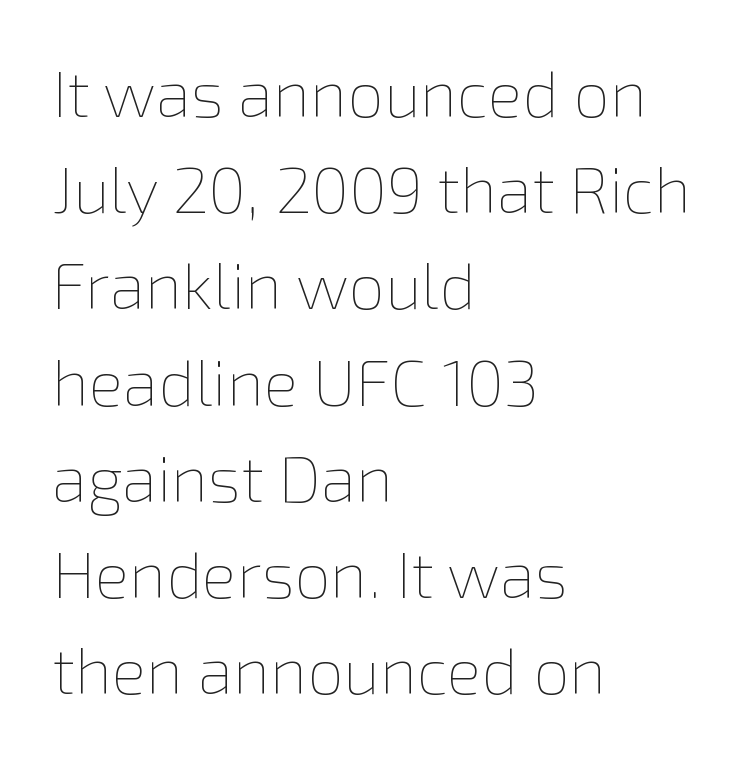
Look at the tracking — it's just the regular setting, nothing added. Each letter keeps its own natural width here, so spacing adapts to shape. Horizontal alignment here is leftward, the default for most running prose. Evenly set lines give the paragraph a standard silhouette. Only glyphs here, with clear space below each row. Characters remain perfectly vertical along every line.
